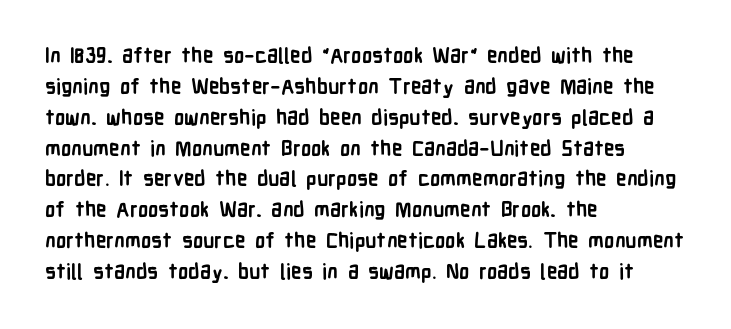
Q: Is the text bold? A: Yes.
Q: Is the text italic (slanted)? A: No, it is upright.
Q: Is the text underlined? A: No.
Q: How is the paragraph aligned? A: Left-aligned.
Q: Is the spacing between letters normal or unusually wide? A: Normal.
Q: Is the spacing between lines tight, normal or loose? A: Normal.
